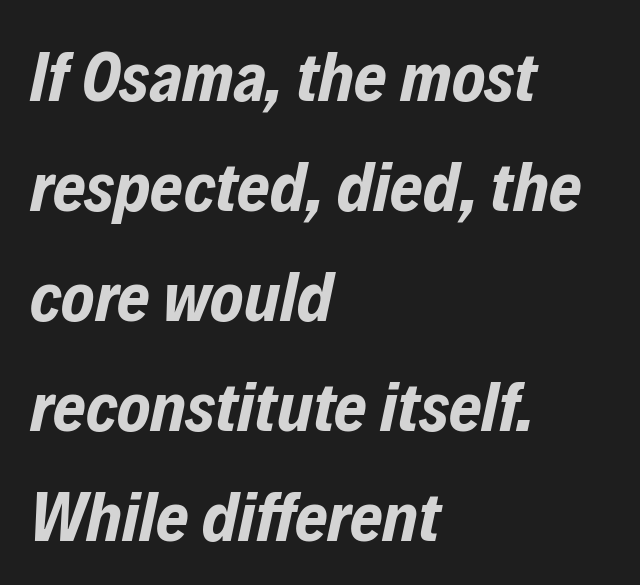
{"italic": "yes", "lean": "right", "slant_degrees": 12, "bold": "yes", "weight": "bold", "width": "condensed", "stroke_contrast": "low", "x_height": "medium", "monospaced": "no", "underline": "no", "align": "left", "line_spacing": "normal", "line_spacing_ratio": 1.57, "letter_spacing": "normal", "letter_spacing_em": 0.0, "glyph_px": 70}
